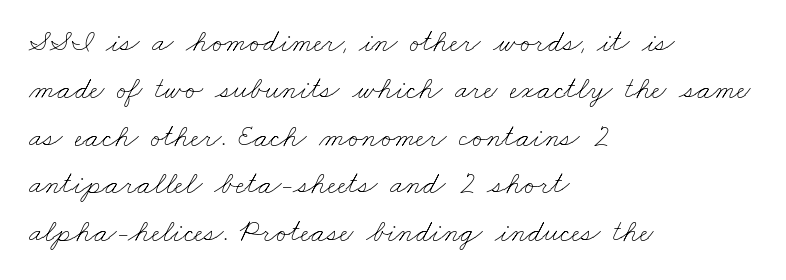
This rendering features lettering with no underline. Compared with typical body copy, the letter spacing here is the same. Typeset ragged right — the left edge is the straight one. Think standard paragraph weight, or any step lighter than that. You could not count columns in this text — the font is proportionally spaced.
